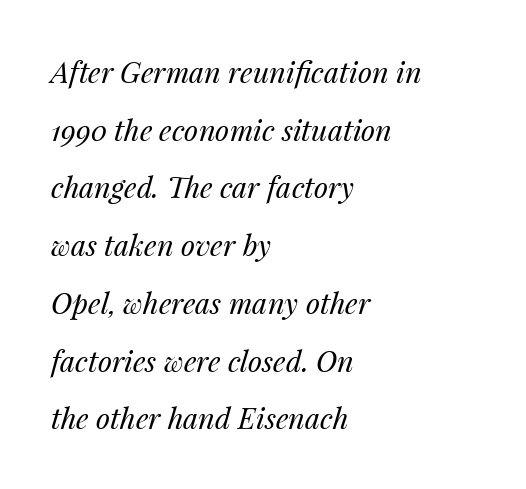
Do the characters align in a grid? No, the font is proportional. The letterforms sit at book weight or below. The gap between lines stays unmarked. Is the type slanted? Yes — the strokes lean at a clear angle. All the whitespace from short lines collects on the right.
